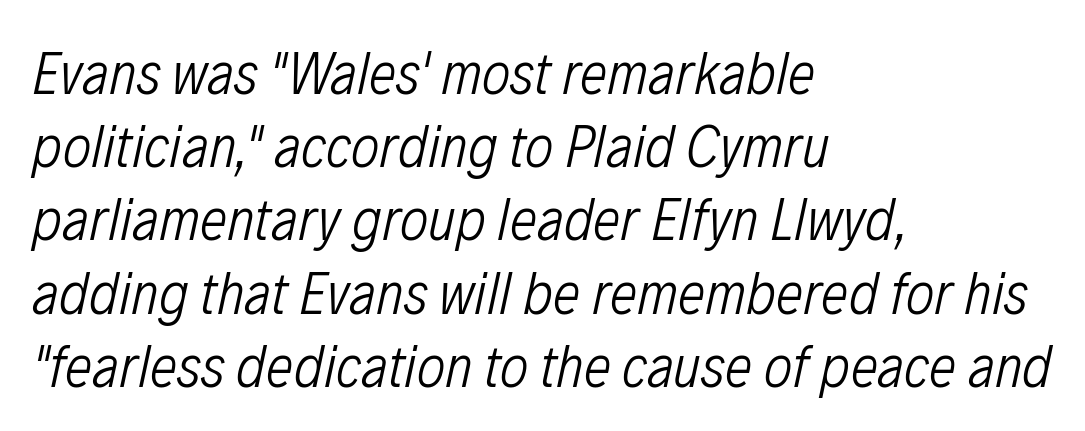
The image shows 61 px light, condensed type, italic (leaning right); set left-aligned, line spacing 1.2x, normal letter spacing, not underlined; low stroke contrast and a medium x-height.
